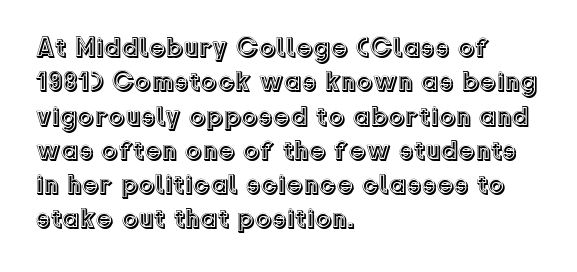
{"italic": "no", "underline": "no", "align": "left", "line_spacing": "normal", "line_spacing_ratio": 1.27, "letter_spacing": "normal", "letter_spacing_em": 0.0, "glyph_px": 27}
